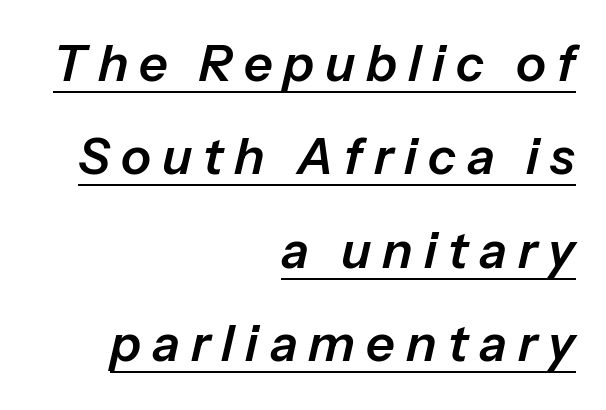
A continuous stroke trails under the words, as in a hyperlink. Here the designer chose a conventional face with non-uniform glyph widths. Compared with ordinary roman type, these characters are visibly tilted. Compared with typical body copy, the letter spacing here is much looser. Short and long lines alike share a common ending point at right.
